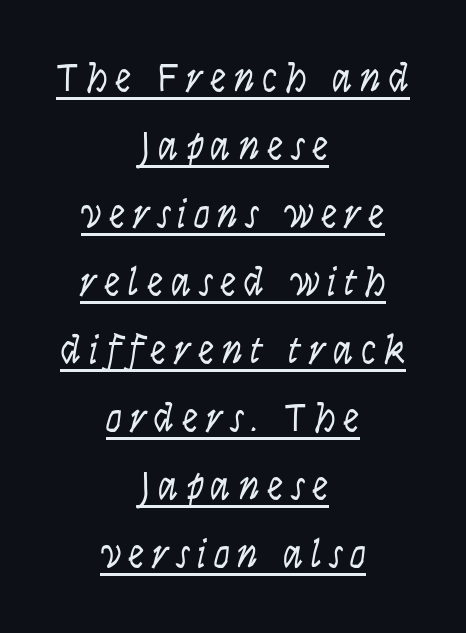
Q: Is the text bold? A: No.
Q: Is the text italic (slanted)? A: Yes, it leans right by about 9 degrees.
Q: Is the text underlined? A: Yes.
Q: How is the paragraph aligned? A: Centered.
Q: Is the spacing between lines tight, normal or loose? A: Normal.
Q: Width (condensed, normal, or wide)? A: Condensed.
Q: Stroke contrast? A: Low.
Q: x-height? A: Large.
Q: Monospaced? A: No.
